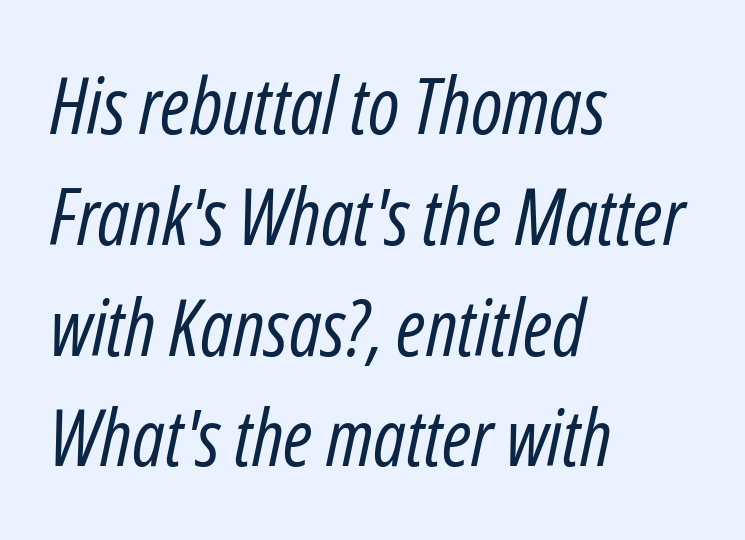
Vertically, the passage feels balanced, rows spaced as you'd expect. The words here are not underlined. Is this a heavy cut? Hardly; it is regular or lighter. If you drew a line through each stem, it would be angled.
